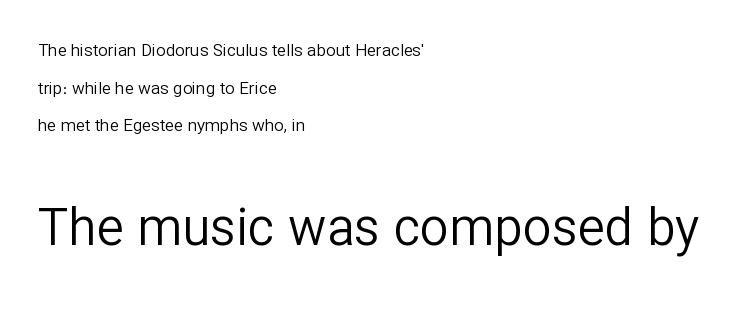
{"serif": "no", "italic": "no", "bold": "no", "weight": "regular", "width": "normal", "stroke_contrast": "low", "x_height": "medium", "monospaced": "no", "underline": "no", "align": "left", "line_spacing": "loose", "line_spacing_ratio": 2.21, "letter_spacing": "normal", "letter_spacing_em": 0.0, "larger_block": "second", "size_ratio": 3.0, "glyph_px": 51}
